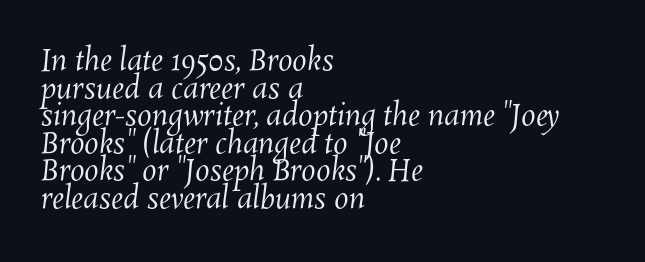
Q: Is the text bold? A: No.
Q: Is the text underlined? A: No.
Q: How is the paragraph aligned? A: Left-aligned.
Q: Is the spacing between letters normal or unusually wide? A: Normal.
Q: Is the spacing between lines tight, normal or loose? A: Tight.
Q: Width (condensed, normal, or wide)? A: Normal.
Q: Stroke contrast? A: Medium.
Q: x-height? A: Medium.
Q: Monospaced? A: No.
